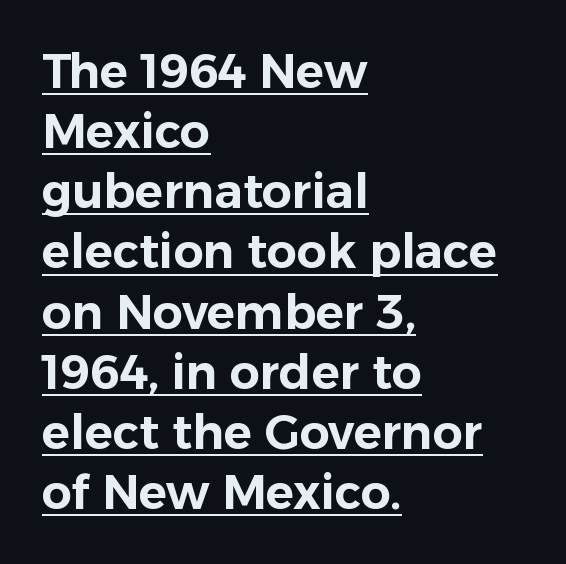
{"serif": "no", "italic": "no", "width": "normal", "stroke_contrast": "low", "x_height": "medium", "monospaced": "no", "underline": "yes", "align": "left", "line_spacing": "normal", "line_spacing_ratio": 1.28, "letter_spacing": "normal", "letter_spacing_em": 0.0, "glyph_px": 47}
